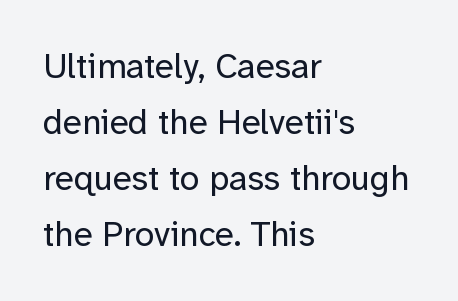
{"serif": "no", "italic": "no", "bold": "no", "weight": "regular", "width": "normal", "stroke_contrast": "low", "x_height": "medium", "monospaced": "no", "underline": "no", "align": "left", "line_spacing": "normal", "line_spacing_ratio": 1.6, "letter_spacing": "normal", "letter_spacing_em": 0.0, "glyph_px": 35}
